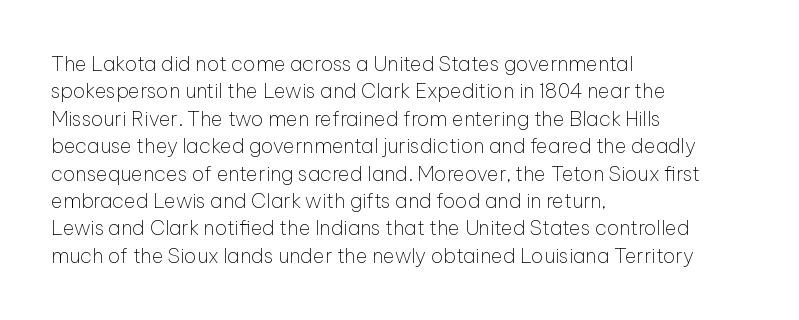
The image shows 20 px text type, upright; set left-aligned, normal line spacing (1.37x), normal letter spacing, not underlined.
